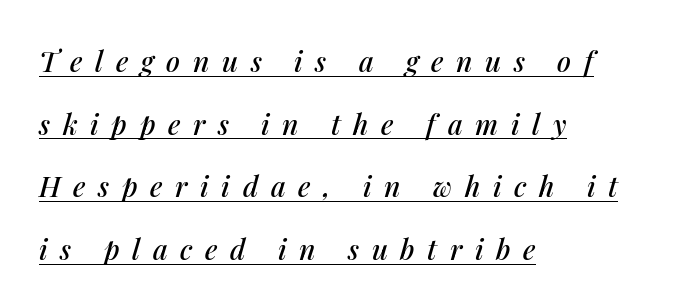
Q: Is the text italic (slanted)? A: Yes, it leans right by about 14 degrees.
Q: Is the text underlined? A: Yes.
Q: How is the paragraph aligned? A: Left-aligned.
Q: Is the spacing between letters normal or unusually wide? A: Unusually wide.
Q: Is the spacing between lines tight, normal or loose? A: Loose.
Q: Width (condensed, normal, or wide)? A: Normal.
Q: Stroke contrast? A: Medium.
Q: x-height? A: Medium.
Q: Monospaced? A: No.
